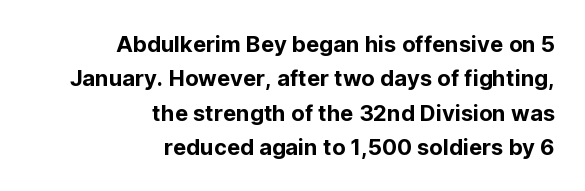
The image shows 22 px text type, upright; set right-aligned, normal line spacing (1.56x), normal letter spacing, not underlined.
